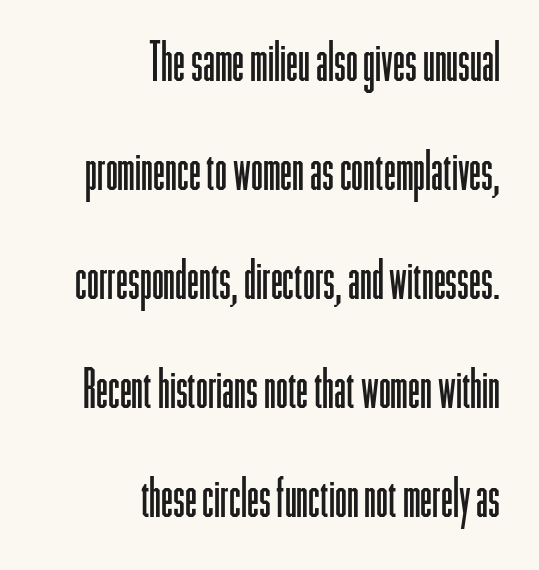
Q: Is the text bold? A: No.
Q: Is the text italic (slanted)? A: No, it is upright.
Q: Is the typeface a serif or a sans-serif typeface? A: Sans-serif.
Q: Is the text underlined? A: No.
Q: How is the paragraph aligned? A: Right-aligned.
Q: Is the spacing between letters normal or unusually wide? A: Normal.
Q: Is the spacing between lines tight, normal or loose? A: Loose.
Q: Width (condensed, normal, or wide)? A: Condensed.
Q: Stroke contrast? A: Low.
Q: x-height? A: Medium.
Q: Monospaced? A: No.
